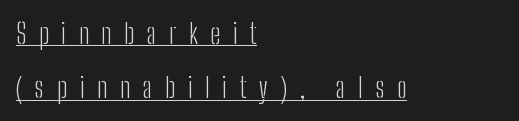
Q: Is the text bold? A: No.
Q: Is the text italic (slanted)? A: No, it is upright.
Q: Is the typeface a serif or a sans-serif typeface? A: Sans-serif.
Q: Is the text underlined? A: Yes.
Q: How is the paragraph aligned? A: Left-aligned.
Q: Is the spacing between letters normal or unusually wide? A: Unusually wide.
Q: Is the spacing between lines tight, normal or loose? A: Loose.
Q: Width (condensed, normal, or wide)? A: Condensed.
Q: Stroke contrast? A: Low.
Q: x-height? A: Medium.
Q: Monospaced? A: No.
